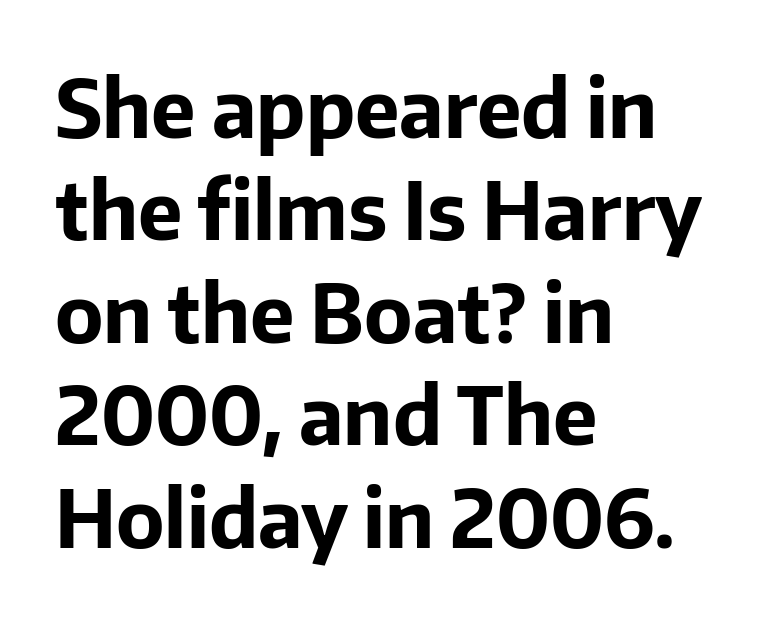
The image shows 80 px bold sans-serif type, upright; set left-aligned, normal line spacing (1.28x), normal letter spacing, not underlined; low stroke contrast and a medium x-height.
